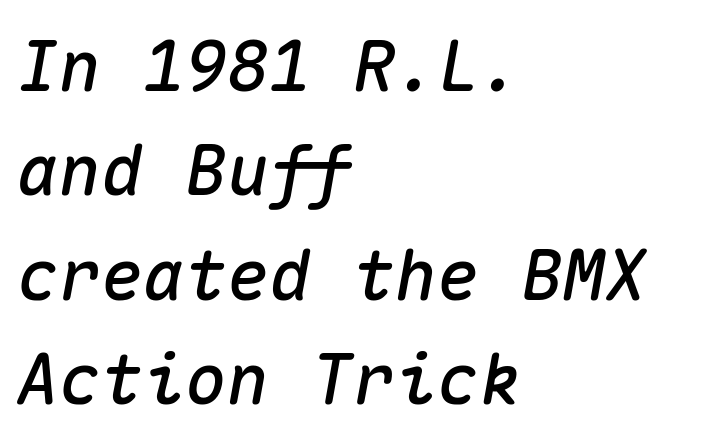
The image shows 70 px text type, italic (leaning right), monospaced; set left-aligned, normal line spacing (1.49x), normal letter spacing, not underlined; medium stroke contrast and a medium x-height.
